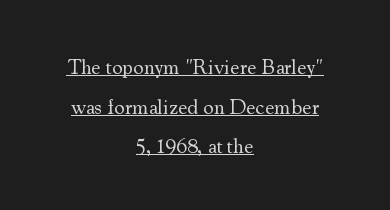
{"italic": "no", "bold": "no", "underline": "yes", "align": "center", "line_spacing_ratio": 1.89, "letter_spacing": "normal", "letter_spacing_em": 0.0, "glyph_px": 21}
